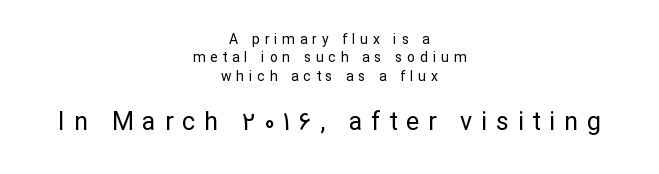
Q: Is the text bold? A: No.
Q: Is the text italic (slanted)? A: No, it is upright.
Q: Is the text underlined? A: No.
Q: How is the paragraph aligned? A: Centered.
Q: Is the spacing between letters normal or unusually wide? A: Unusually wide.
Q: Is the spacing between lines tight, normal or loose? A: Normal.
Q: Which block of text is set in a larger size, the first (top) or the second (bottom)? A: The second (bottom) one.
